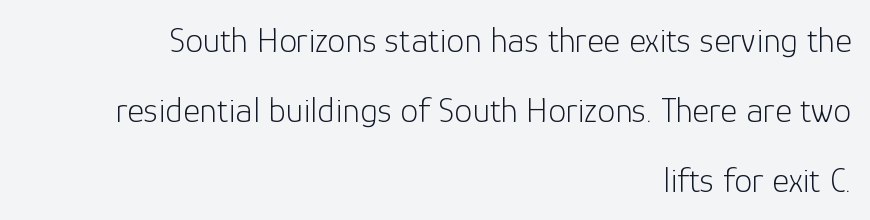
Q: Is the text bold? A: No.
Q: Is the text italic (slanted)? A: No, it is upright.
Q: Is the typeface a serif or a sans-serif typeface? A: Sans-serif.
Q: Is the text underlined? A: No.
Q: How is the paragraph aligned? A: Right-aligned.
Q: Is the spacing between letters normal or unusually wide? A: Normal.
Q: Is the spacing between lines tight, normal or loose? A: Loose.
Q: Width (condensed, normal, or wide)? A: Normal.
Q: Stroke contrast? A: Low.
Q: x-height? A: Medium.
Q: Monospaced? A: No.
